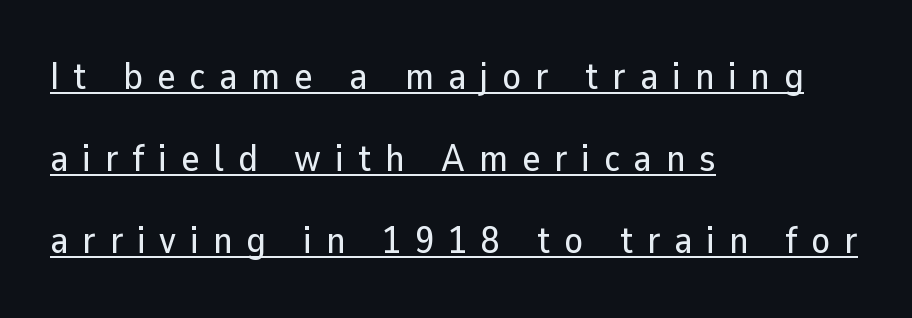
Q: Is the text italic (slanted)? A: No, it is upright.
Q: Is the typeface a serif or a sans-serif typeface? A: Sans-serif.
Q: Is the text underlined? A: Yes.
Q: How is the paragraph aligned? A: Left-aligned.
Q: Is the spacing between letters normal or unusually wide? A: Unusually wide.
Q: Is the spacing between lines tight, normal or loose? A: Loose.
Q: Width (condensed, normal, or wide)? A: Normal.
Q: Stroke contrast? A: Low.
Q: x-height? A: Medium.
Q: Monospaced? A: No.
